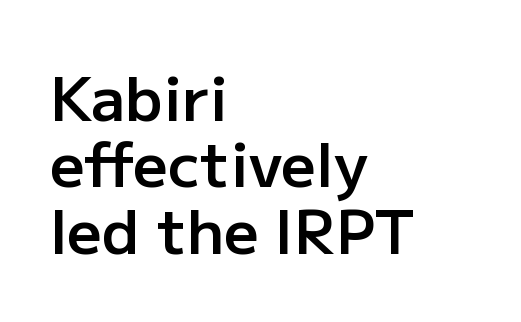
The image shows 61 px semibold sans-serif type, upright; set left-aligned, tight line spacing (1.09x), normal letter spacing, not underlined; low stroke contrast and a medium x-height.
